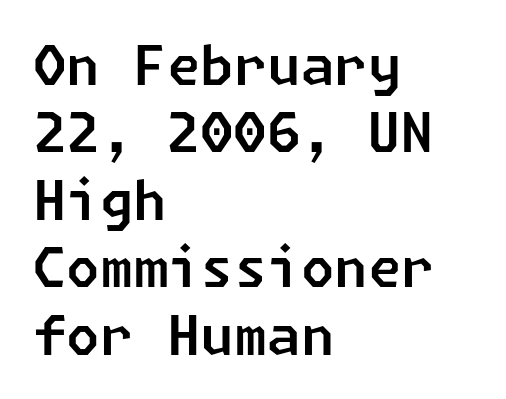
{"serif": "no", "width": "normal", "stroke_contrast": "low", "x_height": "medium", "underline": "no", "align": "left", "line_spacing": "normal", "line_spacing_ratio": 1.25, "letter_spacing": "normal", "letter_spacing_em": 0.0, "glyph_px": 54}
